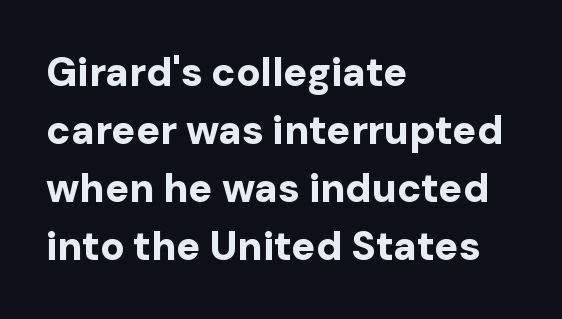
The image shows 40 px bold sans-serif type, upright; set left-aligned, normal line spacing (1.45x), normal letter spacing, not underlined; low stroke contrast and a medium x-height.
